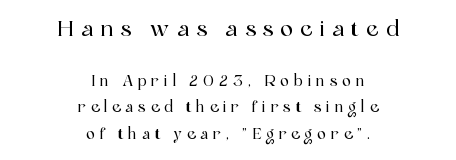
The image shows 22 px text type, upright; set centered, line spacing 1.75x, unusually wide letter spacing (+0.32 em), not underlined; the first (top) block is 1.47x larger.
